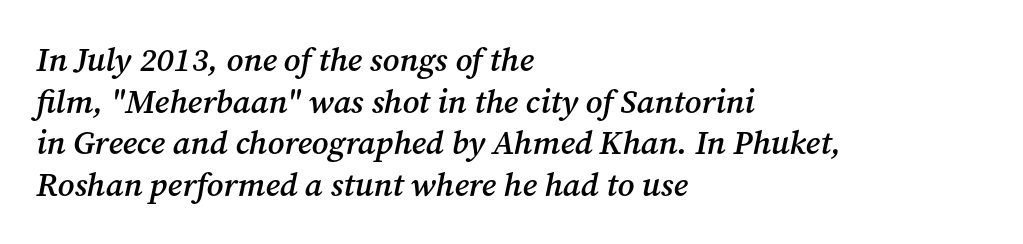
Q: Is the text bold? A: Semi-bold.
Q: Is the text italic (slanted)? A: Yes, it leans right by about 12 degrees.
Q: Is the typeface a serif or a sans-serif typeface? A: Serif.
Q: Is the text underlined? A: No.
Q: How is the paragraph aligned? A: Left-aligned.
Q: Is the spacing between letters normal or unusually wide? A: Normal.
Q: Is the spacing between lines tight, normal or loose? A: Normal.
Q: Width (condensed, normal, or wide)? A: Normal.
Q: Stroke contrast? A: Medium.
Q: x-height? A: Medium.
Q: Monospaced? A: No.
